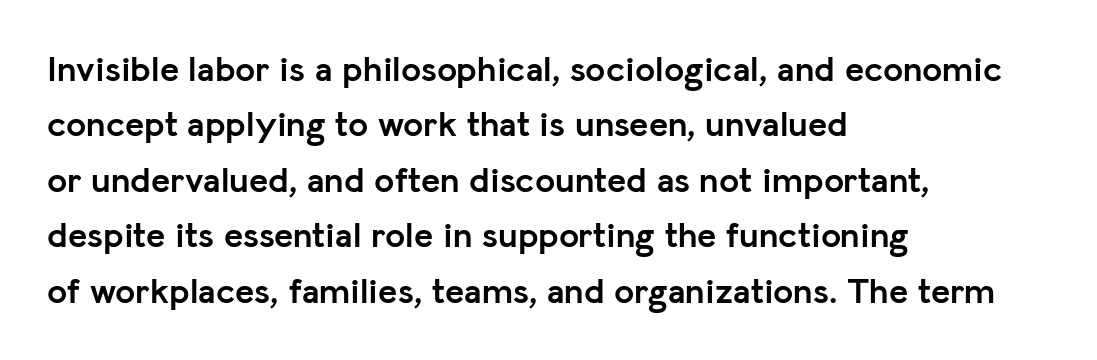
The image shows 36 px semibold sans-serif type, upright; set left-aligned, normal line spacing (1.54x), normal letter spacing, not underlined; low stroke contrast and a medium x-height.
